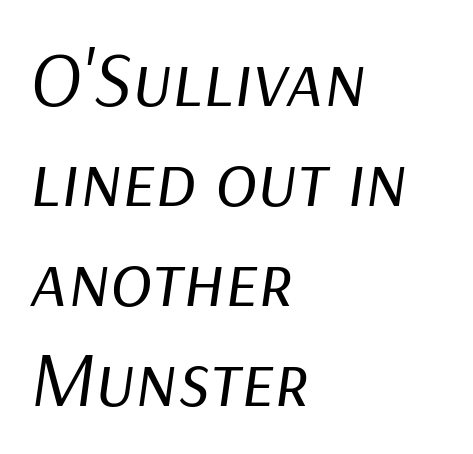
{"italic": "yes", "lean": "right", "slant_degrees": 9, "bold": "no", "weight": "regular", "width": "normal", "stroke_contrast": "low", "x_height": "medium", "monospaced": "no", "underline": "no", "align": "left", "line_spacing": "normal", "line_spacing_ratio": 1.28, "letter_spacing": "normal", "letter_spacing_em": 0.0, "glyph_px": 78}
